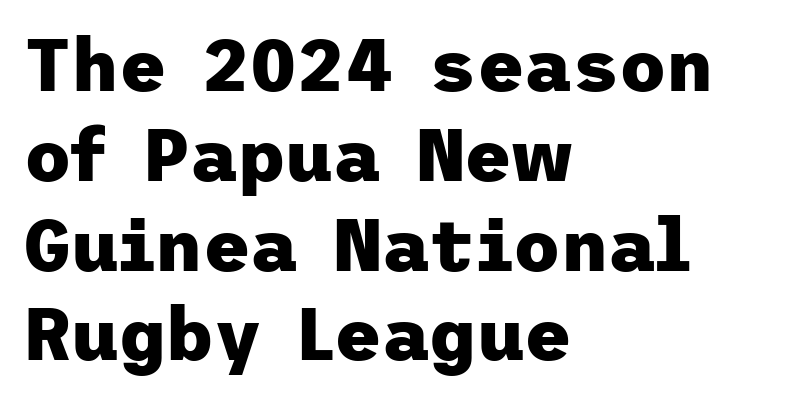
The image shows 73 px heavy sans-serif type, upright; set left-aligned, line spacing 1.23x, normal letter spacing, not underlined; low stroke contrast and a medium x-height.
